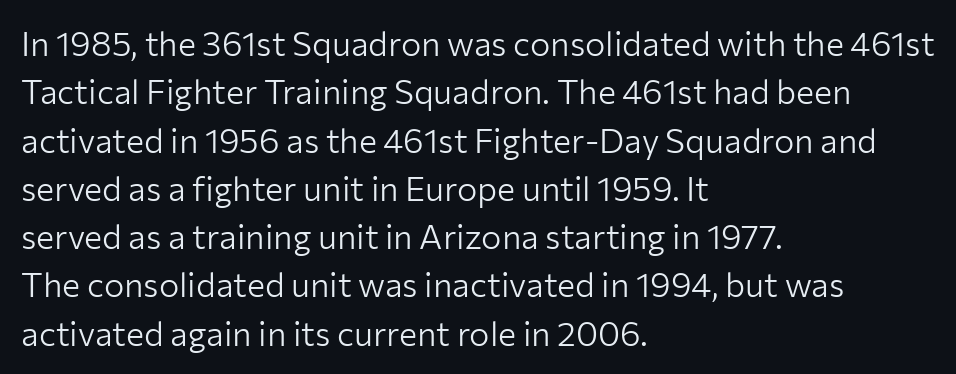
Q: Is the text bold? A: No.
Q: Is the text italic (slanted)? A: No, it is upright.
Q: Is the typeface a serif or a sans-serif typeface? A: Sans-serif.
Q: Is the text underlined? A: No.
Q: How is the paragraph aligned? A: Left-aligned.
Q: Is the spacing between letters normal or unusually wide? A: Normal.
Q: Is the spacing between lines tight, normal or loose? A: Normal.
Q: Width (condensed, normal, or wide)? A: Normal.
Q: Stroke contrast? A: Low.
Q: x-height? A: Medium.
Q: Monospaced? A: No.
